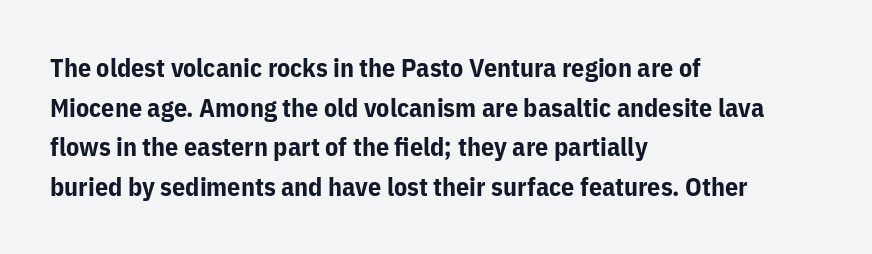
The image shows 26 px bold type, upright; set left-aligned, normal line spacing (1.52x), normal letter spacing, not underlined.
